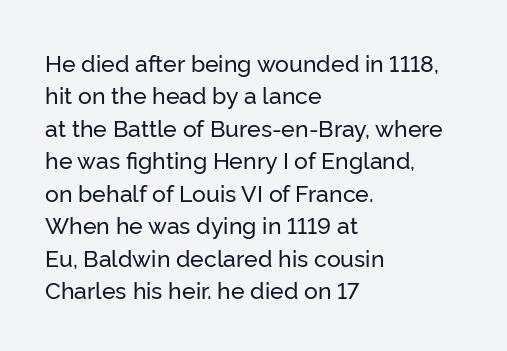
{"italic": "no", "underline": "no", "align": "left", "line_spacing": "normal", "line_spacing_ratio": 1.41, "letter_spacing": "normal", "letter_spacing_em": 0.0, "glyph_px": 23}
